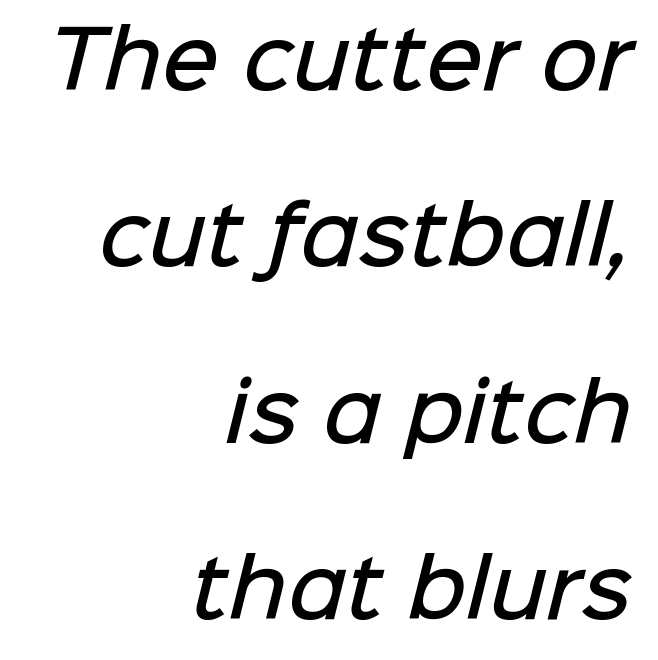
{"serif": "no", "bold": "semi", "weight": "semibold", "width": "normal", "stroke_contrast": "low", "x_height": "medium", "monospaced": "no", "underline": "no", "align": "right", "line_spacing": "loose", "line_spacing_ratio": 2.26, "letter_spacing": "normal", "letter_spacing_em": 0.0, "glyph_px": 78}
